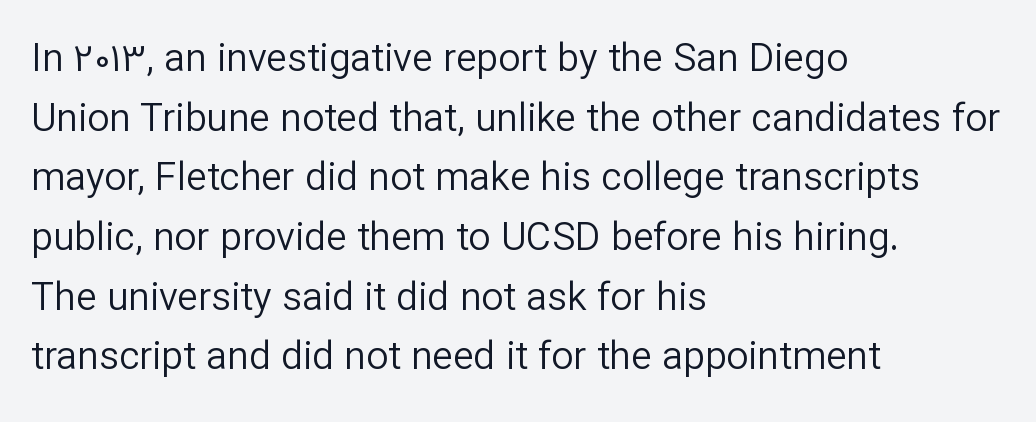
Q: Is the text bold? A: No.
Q: Is the text italic (slanted)? A: No, it is upright.
Q: Is the typeface a serif or a sans-serif typeface? A: Sans-serif.
Q: Is the text underlined? A: No.
Q: How is the paragraph aligned? A: Left-aligned.
Q: Is the spacing between letters normal or unusually wide? A: Normal.
Q: Is the spacing between lines tight, normal or loose? A: Normal.
Q: Width (condensed, normal, or wide)? A: Normal.
Q: Stroke contrast? A: Low.
Q: x-height? A: Medium.
Q: Monospaced? A: No.
